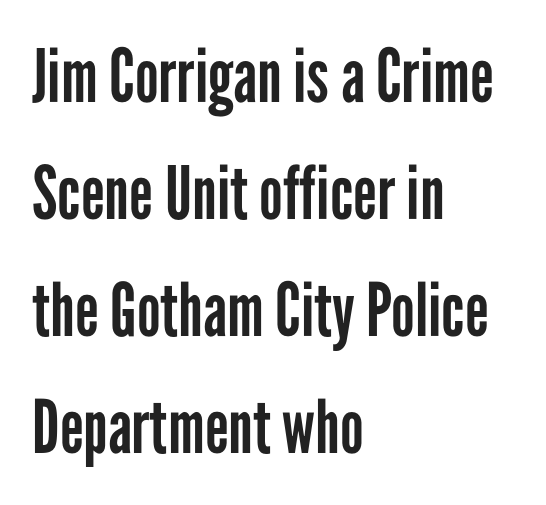
The image shows 74 px regular-weight, condensed sans-serif type, upright; set left-aligned, normal line spacing (1.58x), normal letter spacing, not underlined; low stroke contrast and a medium x-height.
